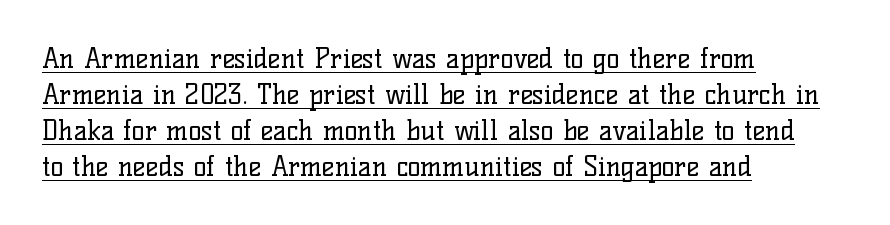
Does extra space separate the letters? No, they use regular spacing. Ordinary non-slanted type is in use. Where is the straight margin? On the left. What's the leading like? Ordinary, nothing unusual. Heft: none added — not bold.
